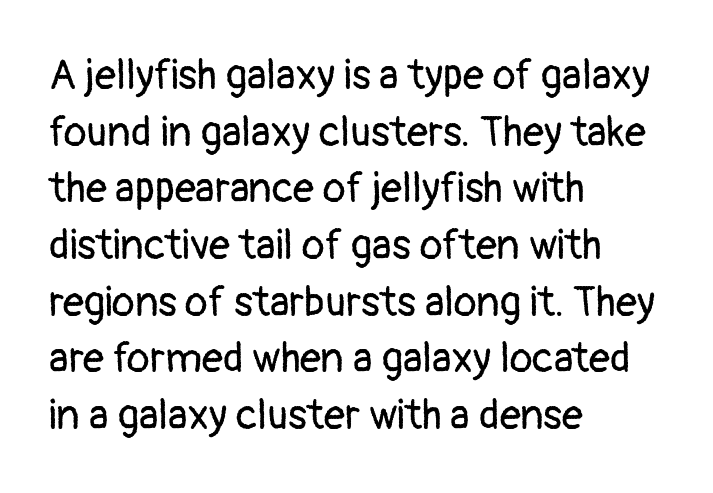
Q: Is the text bold? A: No.
Q: Is the text italic (slanted)? A: No, it is upright.
Q: Is the typeface a serif or a sans-serif typeface? A: Sans-serif.
Q: Is the text underlined? A: No.
Q: How is the paragraph aligned? A: Left-aligned.
Q: Is the spacing between letters normal or unusually wide? A: Normal.
Q: Is the spacing between lines tight, normal or loose? A: Normal.
Q: Width (condensed, normal, or wide)? A: Normal.
Q: Stroke contrast? A: Low.
Q: x-height? A: Medium.
Q: Monospaced? A: No.
